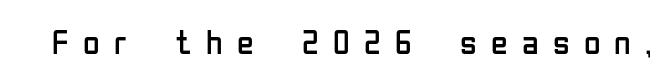
Q: Is the text bold? A: No.
Q: Is the text italic (slanted)? A: No, it is upright.
Q: Is the typeface a serif or a sans-serif typeface? A: Sans-serif.
Q: Is the text underlined? A: No.
Q: Is the spacing between letters normal or unusually wide? A: Unusually wide.
Q: Width (condensed, normal, or wide)? A: Condensed.
Q: Stroke contrast? A: Low.
Q: x-height? A: Medium.
Q: Monospaced? A: No.
